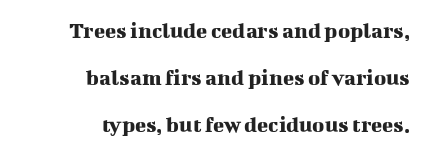
The image shows 23 px text type, upright; set right-aligned, loose line spacing (2.04x), normal letter spacing, not underlined.
